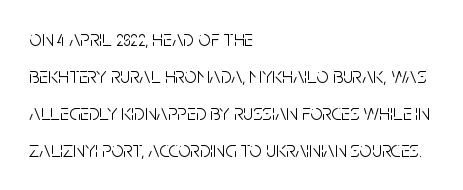
{"italic": "no", "bold": "no", "underline": "no", "align": "left", "line_spacing": "normal", "line_spacing_ratio": 1.68, "letter_spacing": "normal", "letter_spacing_em": 0.0, "glyph_px": 22}
